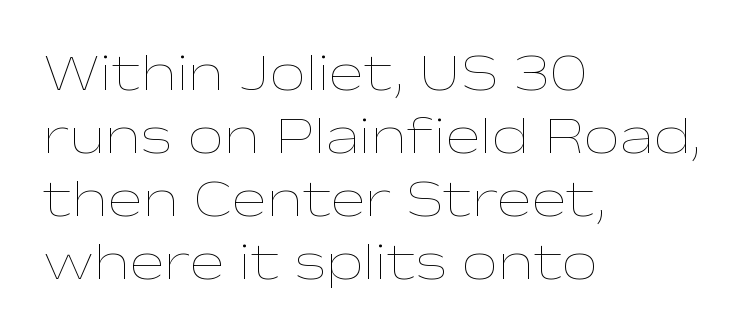
Note the varied advance widths — an 'i' is clearly narrower than an 'm'. These lines keep a tight, regular rhythm from letter to letter. Quick note: underline off. The face looks like a standard text weight, possibly lighter. This is roman type, the default non-slanted kind.
